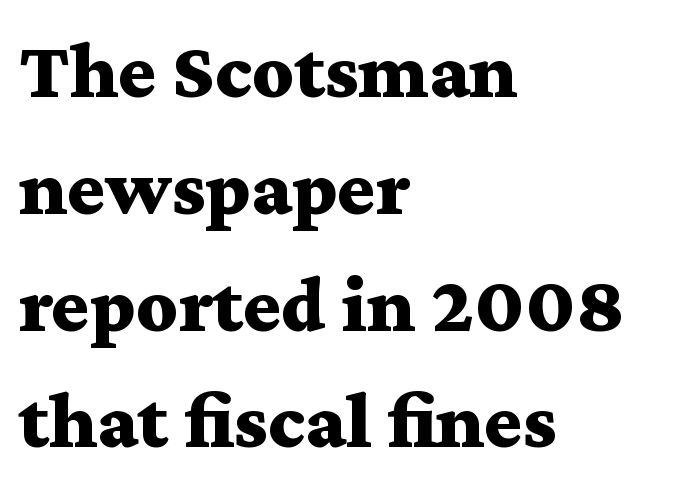
Q: Is the text bold? A: Yes.
Q: Is the text italic (slanted)? A: No, it is upright.
Q: Is the typeface a serif or a sans-serif typeface? A: Serif.
Q: Is the text underlined? A: No.
Q: How is the paragraph aligned? A: Left-aligned.
Q: Is the spacing between letters normal or unusually wide? A: Normal.
Q: Is the spacing between lines tight, normal or loose? A: Normal.
Q: Width (condensed, normal, or wide)? A: Wide.
Q: Stroke contrast? A: Medium.
Q: x-height? A: Medium.
Q: Monospaced? A: No.
